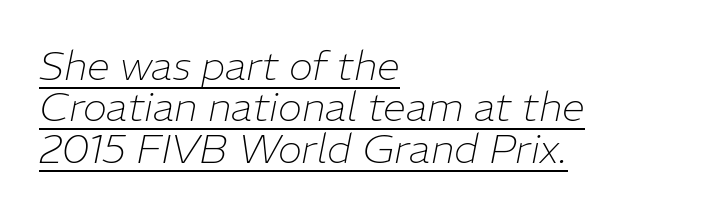
{"italic": "yes", "lean": "right", "slant_degrees": 11, "bold": "no", "weight": "thin", "width": "normal", "stroke_contrast": "low", "x_height": "medium", "monospaced": "no", "underline": "yes", "align": "left", "line_spacing": "tight", "line_spacing_ratio": 1.01, "letter_spacing": "normal", "letter_spacing_em": 0.0, "glyph_px": 41}
